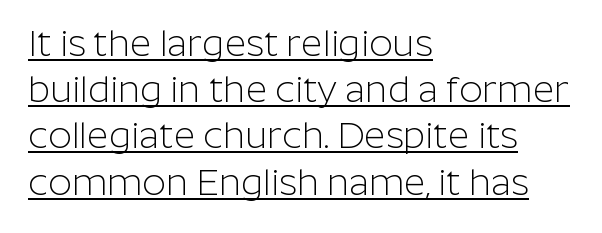
{"serif": "no", "italic": "no", "bold": "no", "weight": "light", "width": "normal", "stroke_contrast": "low", "x_height": "medium", "monospaced": "no", "underline": "yes", "align": "left", "line_spacing": "normal", "line_spacing_ratio": 1.25, "letter_spacing": "normal", "letter_spacing_em": 0.0, "glyph_px": 37}
